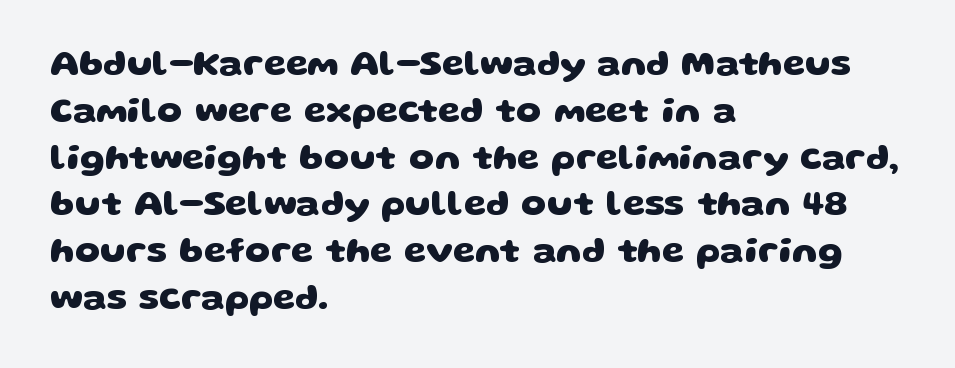
Q: Is the text bold? A: Yes.
Q: Is the typeface a serif or a sans-serif typeface? A: Sans-serif.
Q: Is the text underlined? A: No.
Q: How is the paragraph aligned? A: Left-aligned.
Q: Is the spacing between letters normal or unusually wide? A: Normal.
Q: Is the spacing between lines tight, normal or loose? A: Normal.
Q: Width (condensed, normal, or wide)? A: Wide.
Q: Stroke contrast? A: Low.
Q: x-height? A: Large.
Q: Monospaced? A: No.
